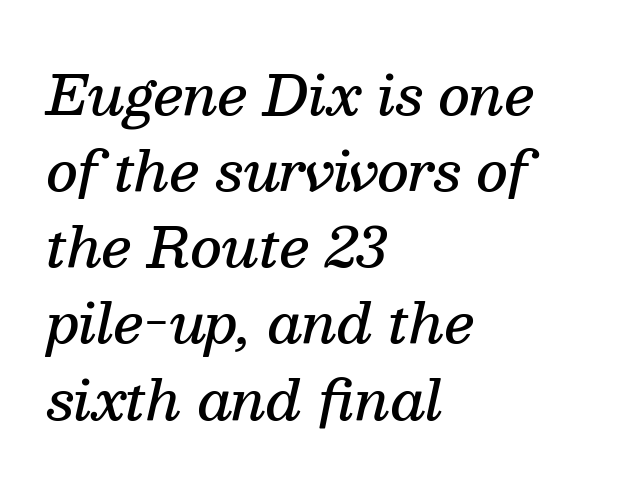
Q: Is the text bold? A: Semi-bold.
Q: Is the text italic (slanted)? A: Yes, it leans right by about 13 degrees.
Q: Is the typeface a serif or a sans-serif typeface? A: Serif.
Q: Is the text underlined? A: No.
Q: How is the paragraph aligned? A: Left-aligned.
Q: Is the spacing between letters normal or unusually wide? A: Normal.
Q: Is the spacing between lines tight, normal or loose? A: Normal.
Q: Width (condensed, normal, or wide)? A: Normal.
Q: Stroke contrast? A: Medium.
Q: x-height? A: Medium.
Q: Monospaced? A: No.
